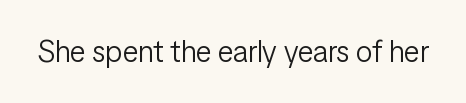
Q: Is the text bold? A: No.
Q: Is the text italic (slanted)? A: No, it is upright.
Q: Is the typeface a serif or a sans-serif typeface? A: Sans-serif.
Q: Is the text underlined? A: No.
Q: Is the spacing between letters normal or unusually wide? A: Normal.
Q: Width (condensed, normal, or wide)? A: Condensed.
Q: Stroke contrast? A: Low.
Q: x-height? A: Medium.
Q: Monospaced? A: No.
